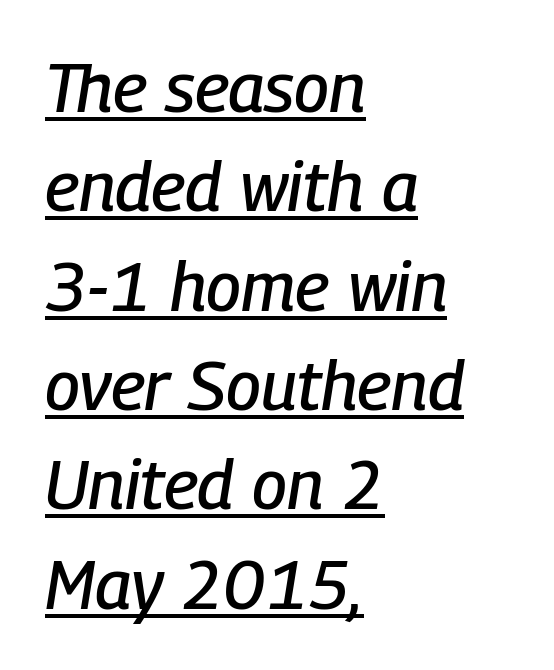
Each new line begins a customary step beneath the previous one. Line beginnings align vertically; line endings do not. The specimen includes a rule beneath the text block's lines. Designer's note — italics engaged.
